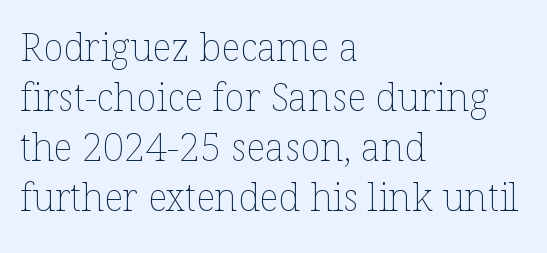
The face used here is proportionally spaced, like ordinary book or web type. Words appear dense and cohesive because spacing is normal. The typography opts for an upright posture over an oblique one. In terms of leading, this rendering sits right in the middle.
